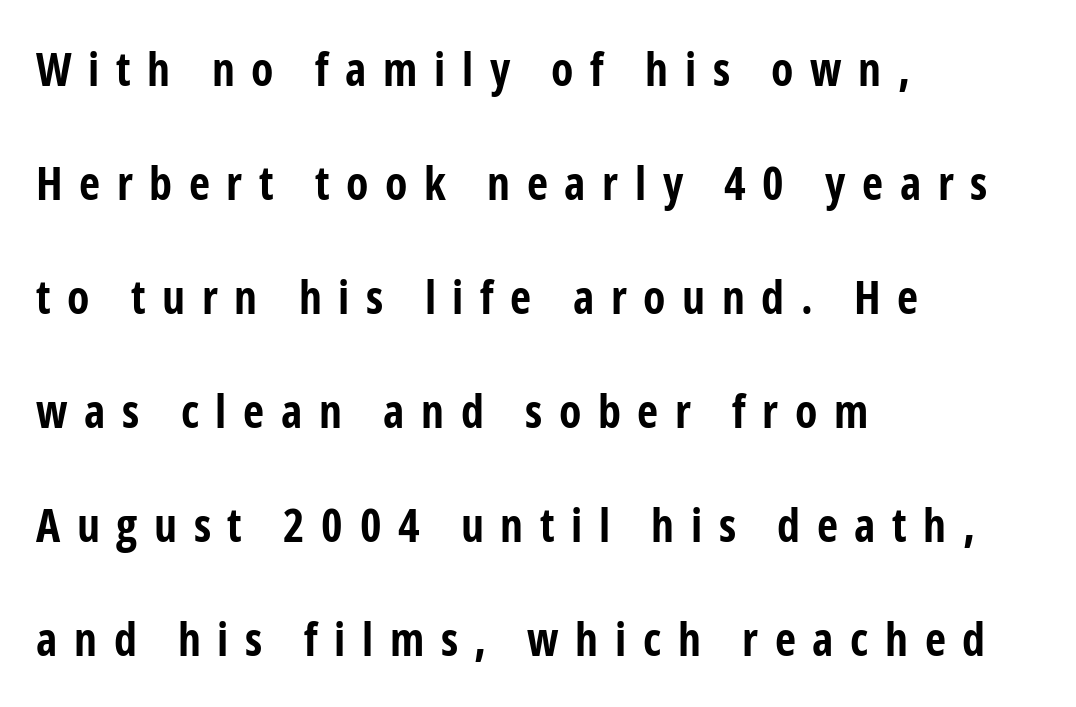
The typesetter chose a ragged-right arrangement here. Is this a fixed-width face? No — the glyphs have proportional, varying widths. Every stem runs plumb, perpendicular to the baseline. Look at the tracking — it's clearly loosened, letters drifting apart. What's the leading like? Stretched, with rows far apart. Does the weight exceed regular? Yes, all the way to bold.
